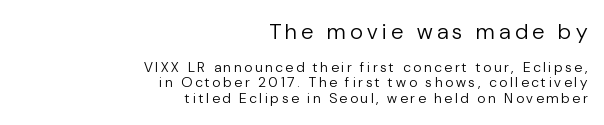
Bigger letters appear in the top chunk; the bottom chunk is reduced. The face used here is rendered with a markedly widened letterfit. Alignment: flush right. Just letters on the line, the space beneath them empty. The font sits on the lighter half of the weight spectrum, regular included. Each new line begins almost immediately beneath the previous one.
